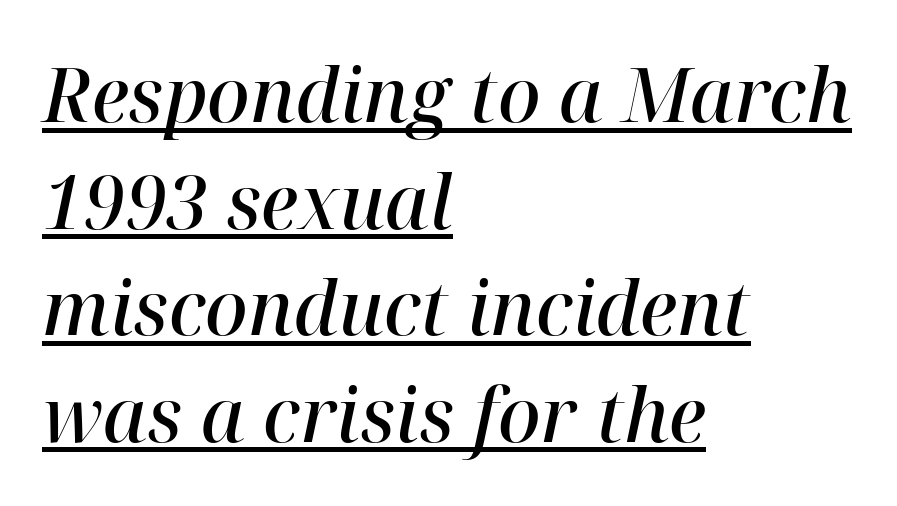
The image shows 74 px semibold serif type, italic (leaning right); set left-aligned, normal line spacing (1.44x), normal letter spacing, underlined; high stroke contrast and a medium x-height.
